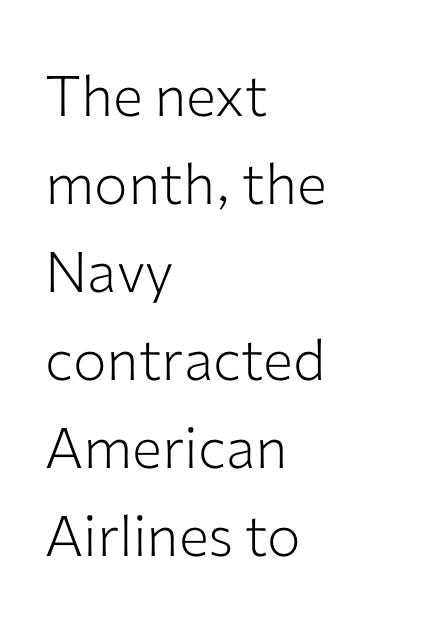
{"serif": "no", "italic": "no", "bold": "no", "weight": "light", "width": "normal", "stroke_contrast": "low", "x_height": "medium", "monospaced": "no", "underline": "no", "align": "left", "line_spacing": "normal", "line_spacing_ratio": 1.57, "letter_spacing": "normal", "letter_spacing_em": 0.0, "glyph_px": 56}
